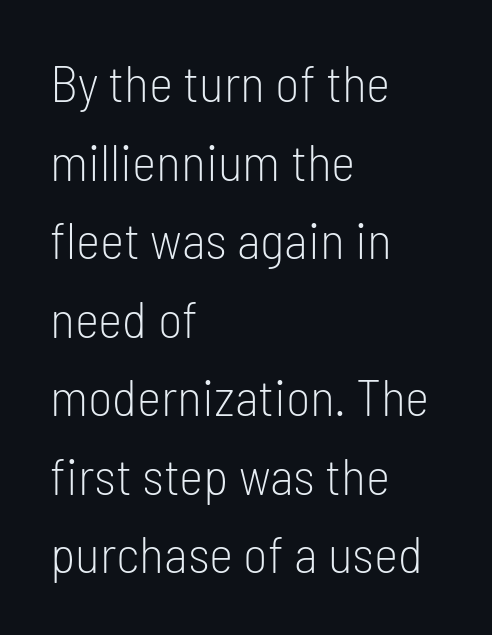
Q: Is the text bold? A: No.
Q: Is the text italic (slanted)? A: No, it is upright.
Q: Is the typeface a serif or a sans-serif typeface? A: Sans-serif.
Q: Is the text underlined? A: No.
Q: How is the paragraph aligned? A: Left-aligned.
Q: Is the spacing between letters normal or unusually wide? A: Normal.
Q: Is the spacing between lines tight, normal or loose? A: Normal.
Q: Width (condensed, normal, or wide)? A: Condensed.
Q: Stroke contrast? A: Low.
Q: x-height? A: Medium.
Q: Monospaced? A: No.
